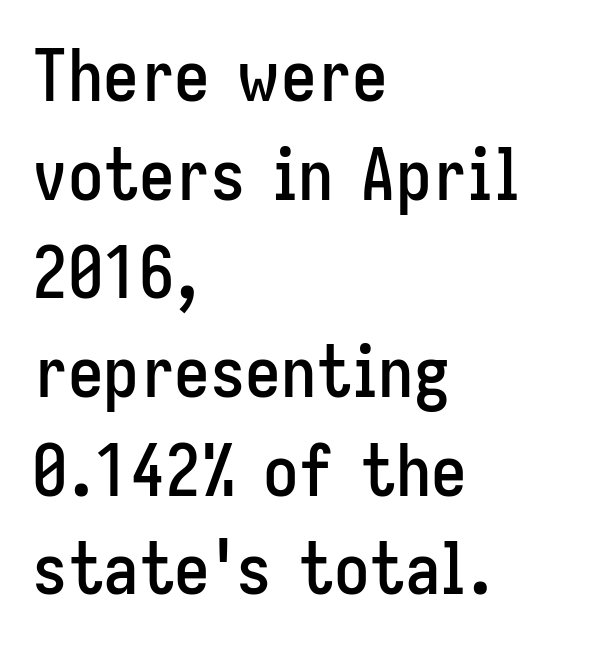
Normally led — the rows are evenly, conventionally spaced. Characters remain perfectly vertical along every line. You could not count columns in this text — the font is proportionally spaced. I'd call this a sans setting — the letters go barefoot.
